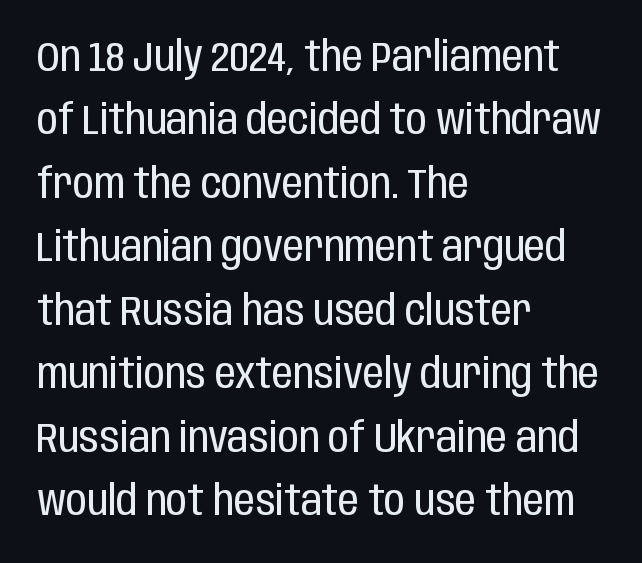
The image shows 42 px regular-weight, condensed sans-serif type, upright; set left-aligned, normal line spacing (1.51x), normal letter spacing, not underlined; low stroke contrast and a large x-height.
